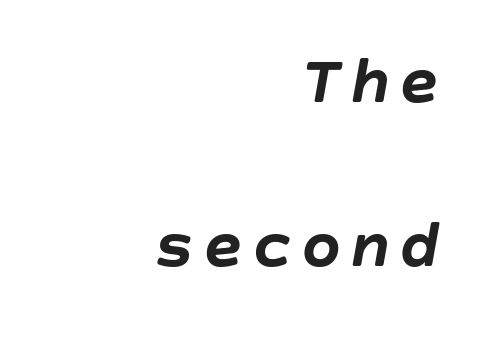
{"italic": "yes", "lean": "right", "slant_degrees": 10, "bold": "yes", "weight": "semibold", "width": "normal", "stroke_contrast": "low", "x_height": "large", "underline": "no", "align": "right", "line_spacing": "loose", "line_spacing_ratio": 2.34, "glyph_px": 70}
